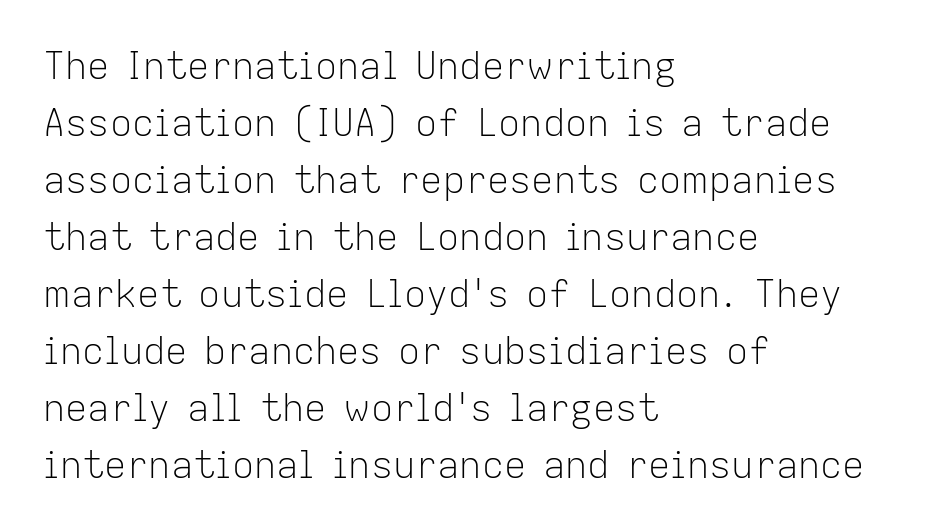
The image shows 37 px light sans-serif type, upright; set left-aligned, normal line spacing (1.54x), normal letter spacing, not underlined; low stroke contrast and a medium x-height.
